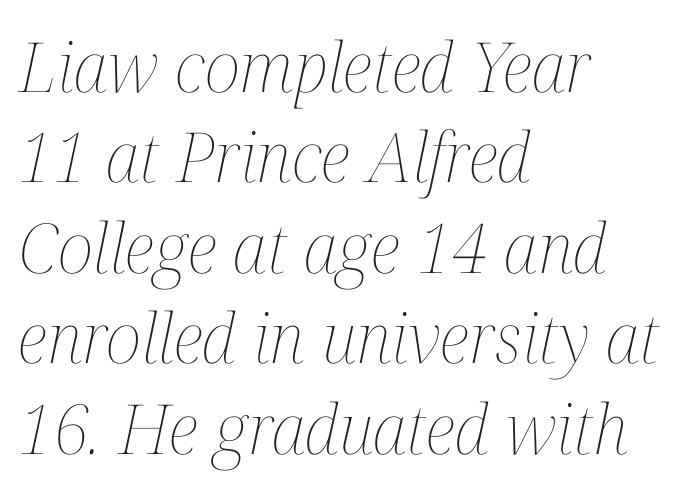
{"italic": "yes", "lean": "right", "slant_degrees": 12, "bold": "no", "weight": "thin", "width": "condensed", "stroke_contrast": "medium", "x_height": "medium", "monospaced": "no", "underline": "no", "align": "left", "line_spacing": "normal", "line_spacing_ratio": 1.31, "letter_spacing": "normal", "letter_spacing_em": 0.0, "glyph_px": 69}
